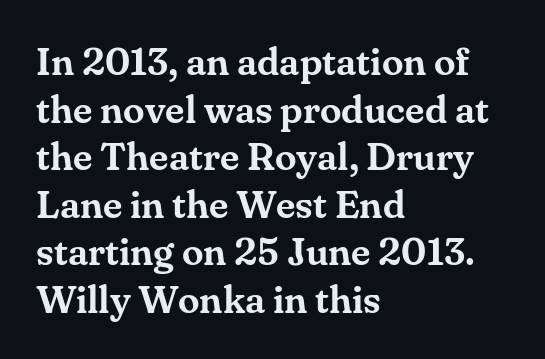
The image shows 39 px serif type, upright; set left-aligned, line spacing 1.22x, normal letter spacing, not underlined; medium stroke contrast and a small x-height.
